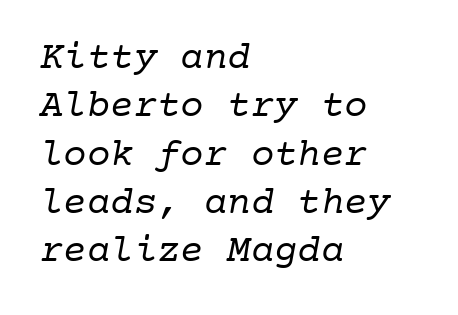
{"serif": "yes", "bold": "no", "weight": "regular", "width": "normal", "stroke_contrast": "low", "x_height": "medium", "monospaced": "yes", "underline": "no", "align": "left", "line_spacing_ratio": 1.24, "letter_spacing": "normal", "letter_spacing_em": 0.0, "glyph_px": 39}
